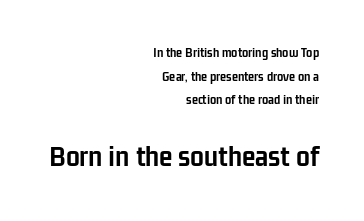
Q: Is the text bold? A: Yes.
Q: Is the text italic (slanted)? A: No, it is upright.
Q: Is the typeface a serif or a sans-serif typeface? A: Sans-serif.
Q: Is the text underlined? A: No.
Q: How is the paragraph aligned? A: Right-aligned.
Q: Is the spacing between letters normal or unusually wide? A: Normal.
Q: Is the spacing between lines tight, normal or loose? A: Normal.
Q: Which block of text is set in a larger size, the first (top) or the second (bottom)? A: The second (bottom) one.
Q: Width (condensed, normal, or wide)? A: Condensed.
Q: Stroke contrast? A: Low.
Q: x-height? A: Medium.
Q: Monospaced? A: No.
